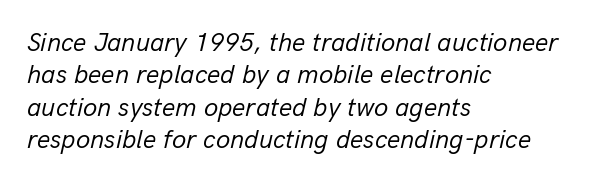
{"italic": "yes", "lean": "right", "slant_degrees": 13, "bold": "no", "underline": "no", "align": "left", "line_spacing": "normal", "line_spacing_ratio": 1.25, "letter_spacing": "normal", "letter_spacing_em": 0.0, "glyph_px": 26}
